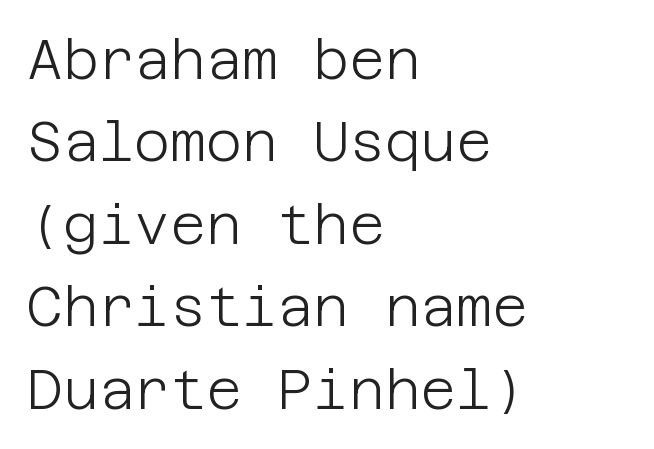
Q: Is the text bold? A: No.
Q: Is the text italic (slanted)? A: No, it is upright.
Q: Is the typeface a serif or a sans-serif typeface? A: Sans-serif.
Q: Is the text underlined? A: No.
Q: How is the paragraph aligned? A: Left-aligned.
Q: Is the spacing between letters normal or unusually wide? A: Normal.
Q: Is the spacing between lines tight, normal or loose? A: Normal.
Q: Width (condensed, normal, or wide)? A: Normal.
Q: Stroke contrast? A: Low.
Q: x-height? A: Large.
